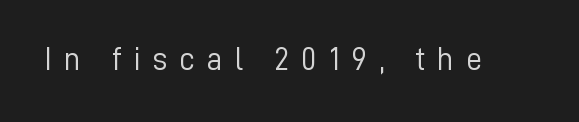
Q: Is the text bold? A: No.
Q: Is the text italic (slanted)? A: No, it is upright.
Q: Is the typeface a serif or a sans-serif typeface? A: Sans-serif.
Q: Is the text underlined? A: No.
Q: Is the spacing between letters normal or unusually wide? A: Unusually wide.
Q: Width (condensed, normal, or wide)? A: Normal.
Q: Stroke contrast? A: Low.
Q: x-height? A: Medium.
Q: Monospaced? A: No.
